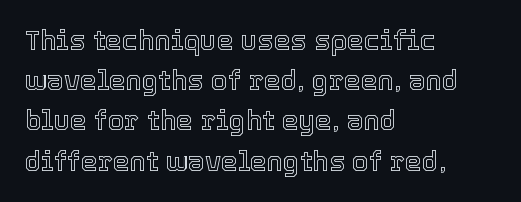
The image shows 27 px text type, upright; set left-aligned, normal line spacing (1.49x), normal letter spacing, not underlined.
